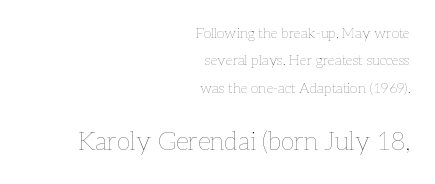
Between these two stacked blocks, the lower one wins on size. Every stem runs plumb, perpendicular to the baseline. The letterforms sit shoulder to shoulder at normal distance. Does the copy run flush right? Yes — the right margin is perfectly even. No chunkiness to these letters — they're not bold.
